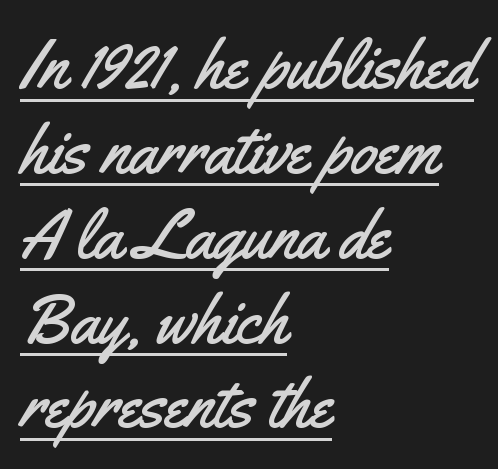
The face used here appears with an underline applied. Nobody touched the tracking dial on this one. Typeset ragged right — the left edge is the straight one. Each letter keeps its own natural width here, so spacing adapts to shape. The letters carry no serifs — their stems end cleanly without finishing strokes.
